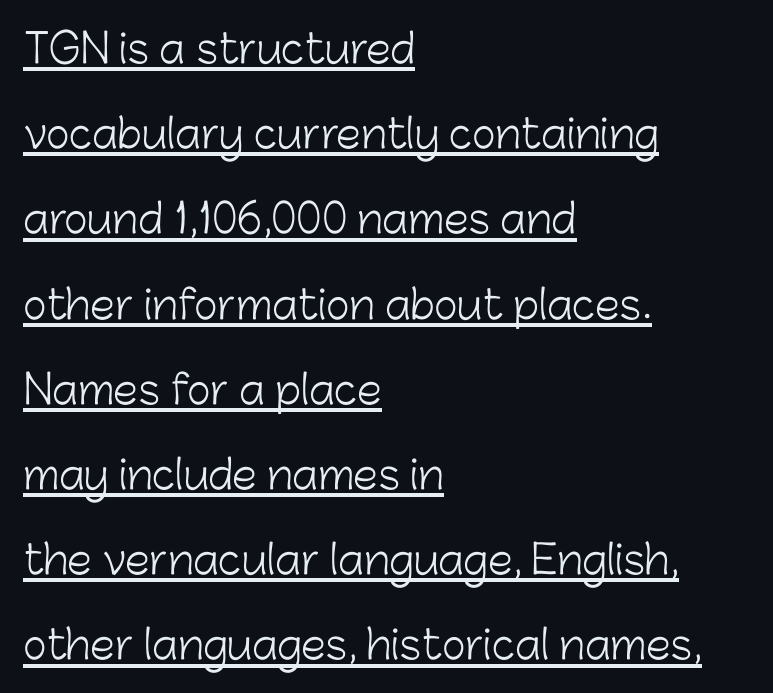
The image shows 40 px light sans-serif type, upright; set left-aligned, loose line spacing (2.13x), normal letter spacing, underlined; low stroke contrast and a medium x-height.
